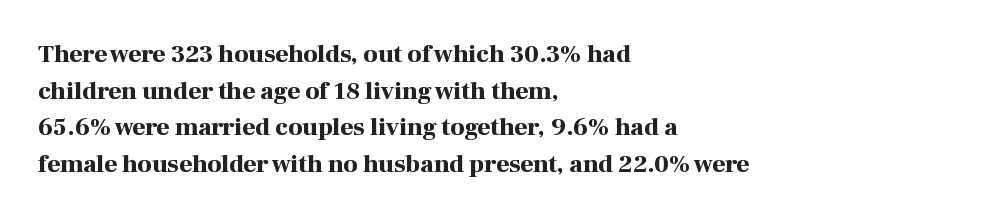
Q: Is the text bold? A: Yes.
Q: Is the text italic (slanted)? A: No, it is upright.
Q: Is the text underlined? A: No.
Q: How is the paragraph aligned? A: Left-aligned.
Q: Is the spacing between letters normal or unusually wide? A: Normal.
Q: Is the spacing between lines tight, normal or loose? A: Normal.
